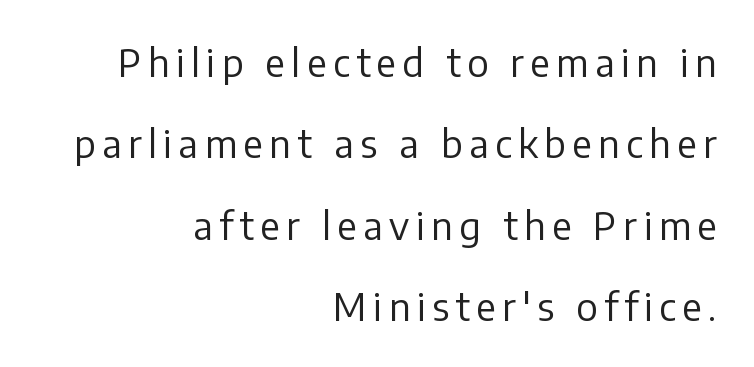
The image shows 38 px regular-weight sans-serif type, upright; set right-aligned, loose line spacing (2.14x), not underlined; low stroke contrast and a medium x-height.
